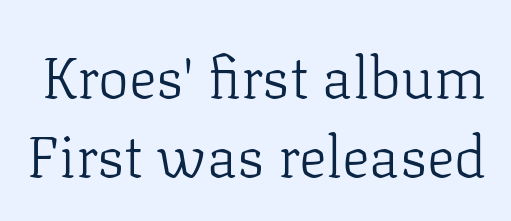
{"serif": "yes", "italic": "no", "bold": "no", "weight": "light", "width": "normal", "stroke_contrast": "low", "x_height": "medium", "monospaced": "no", "underline": "no", "line_spacing": "normal", "line_spacing_ratio": 1.36, "letter_spacing": "normal", "letter_spacing_em": 0.0, "glyph_px": 58}
